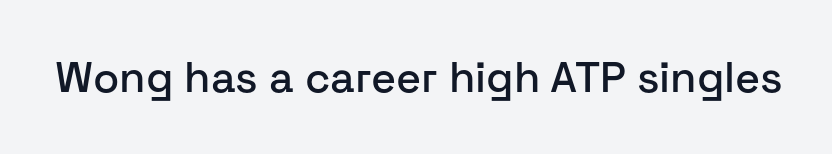
Plain, unruled lines of type. The font's upright variant was chosen for this text. I'd call this a sans setting — the letters go barefoot. Varying glyph widths throughout — classic text-font behaviour. How are the letters spaced? Ordinarily, with no added tracking.
